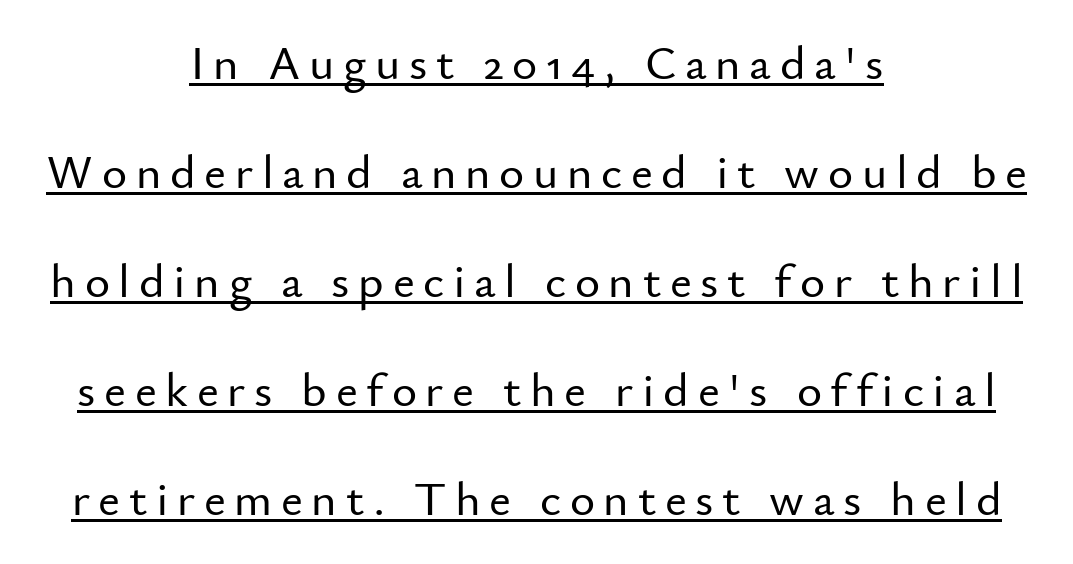
{"serif": "no", "italic": "no", "width": "normal", "stroke_contrast": "low", "x_height": "small", "monospaced": "no", "underline": "yes", "align": "center", "line_spacing": "loose", "line_spacing_ratio": 2.27, "glyph_px": 48}
